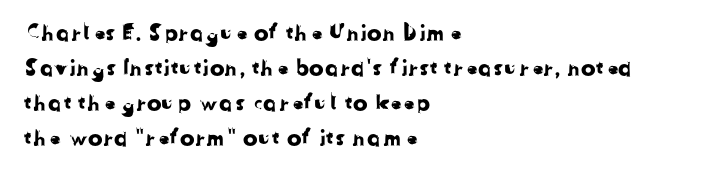
{"underline": "no", "align": "left", "line_spacing": "normal", "line_spacing_ratio": 1.59, "letter_spacing": "normal", "letter_spacing_em": 0.0, "glyph_px": 22}
